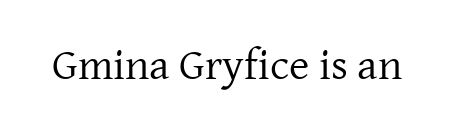
Q: Is the text bold? A: No.
Q: Is the text italic (slanted)? A: No, it is upright.
Q: Is the typeface a serif or a sans-serif typeface? A: Serif.
Q: Is the text underlined? A: No.
Q: Is the spacing between letters normal or unusually wide? A: Normal.
Q: Width (condensed, normal, or wide)? A: Normal.
Q: Stroke contrast? A: Low.
Q: x-height? A: Medium.
Q: Monospaced? A: No.
